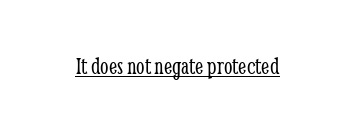
The image shows 24 px text type, upright; set normal letter spacing, underlined.
